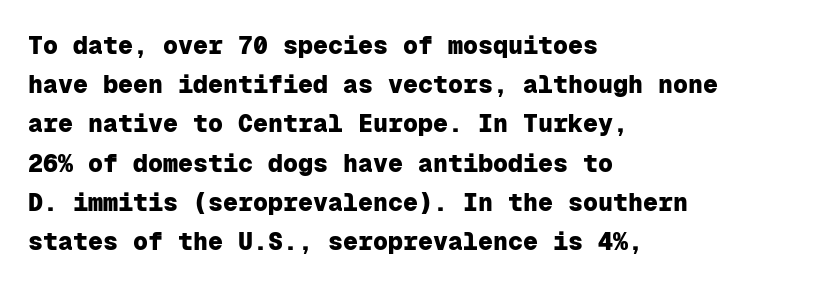
The image shows 25 px bold type, upright; set left-aligned, normal line spacing (1.57x), normal letter spacing, not underlined.
